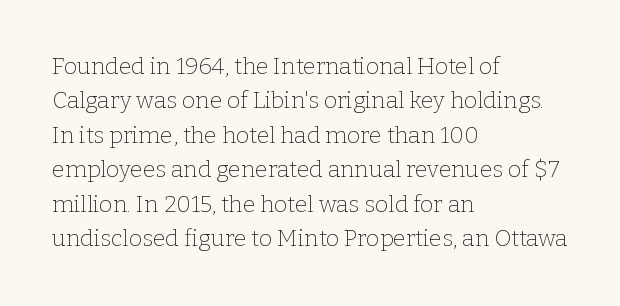
Q: Is the text bold? A: No.
Q: Is the text italic (slanted)? A: No, it is upright.
Q: Is the text underlined? A: No.
Q: How is the paragraph aligned? A: Left-aligned.
Q: Is the spacing between letters normal or unusually wide? A: Normal.
Q: Is the spacing between lines tight, normal or loose? A: Normal.
